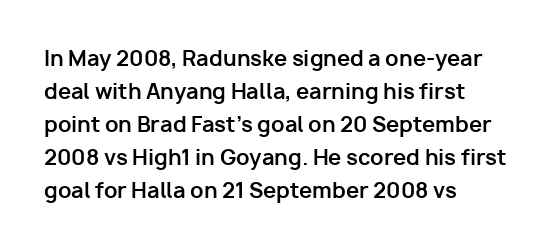
The sample has been set heavy, in full bold. Any mark beneath the type? The region is blank. The ragged edge is on the right, which tells us the setting is flush left. This sample uses plain, unmodified letter spacing. Posture: vertical. Does the leading feel generous? No, just average.
